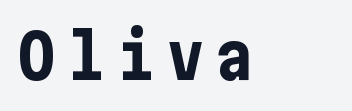
Q: Is the text bold? A: Yes.
Q: Is the text italic (slanted)? A: No, it is upright.
Q: Is the typeface a serif or a sans-serif typeface? A: Sans-serif.
Q: Is the text underlined? A: No.
Q: How is the paragraph aligned? A: Left-aligned.
Q: Is the spacing between letters normal or unusually wide? A: Unusually wide.
Q: Width (condensed, normal, or wide)? A: Condensed.
Q: Stroke contrast? A: Low.
Q: x-height? A: Medium.
